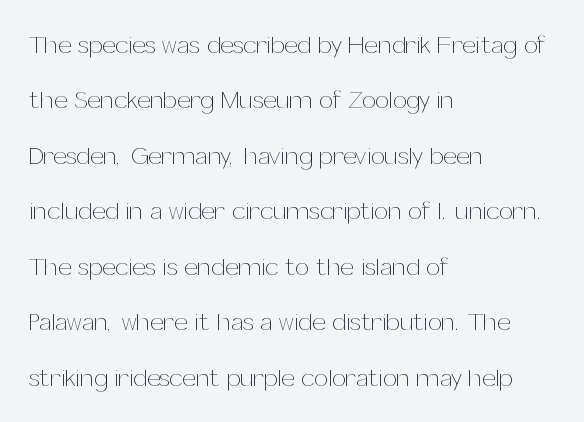
{"italic": "no", "bold": "no", "underline": "no", "align": "left", "line_spacing": "loose", "line_spacing_ratio": 2.22, "letter_spacing": "normal", "letter_spacing_em": 0.0, "glyph_px": 25}
